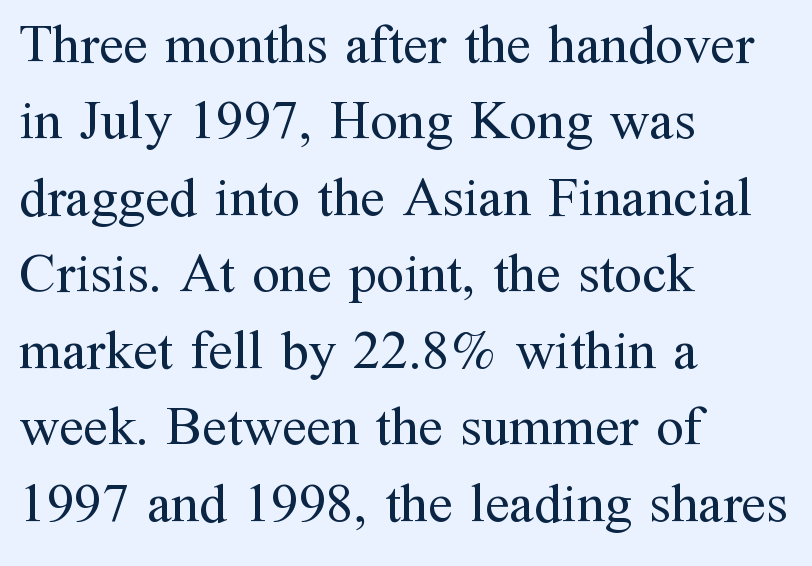
The image shows 55 px regular-weight serif type, upright; set left-aligned, normal line spacing (1.39x), normal letter spacing, not underlined; medium stroke contrast and a medium x-height.
